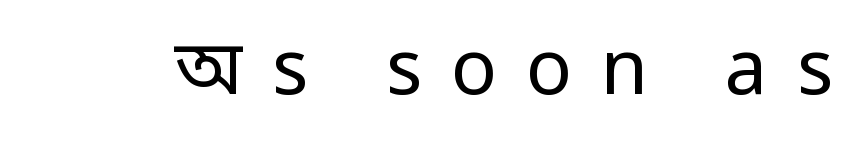
{"serif": "no", "italic": "no", "bold": "no", "weight": "regular", "width": "condensed", "stroke_contrast": "low", "x_height": "large", "monospaced": "no", "underline": "no", "letter_spacing": "wide", "letter_spacing_em": 0.38, "glyph_px": 76}
